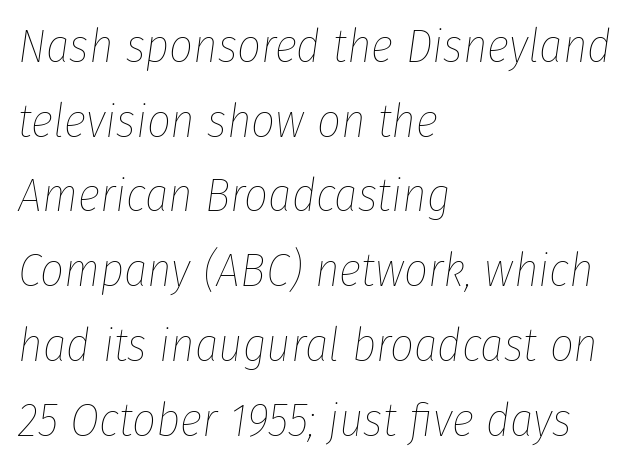
{"italic": "yes", "lean": "right", "slant_degrees": 8, "bold": "no", "weight": "thin", "width": "condensed", "stroke_contrast": "low", "x_height": "medium", "monospaced": "no", "underline": "no", "align": "left", "line_spacing": "normal", "line_spacing_ratio": 1.59, "letter_spacing": "normal", "letter_spacing_em": 0.0, "glyph_px": 47}
